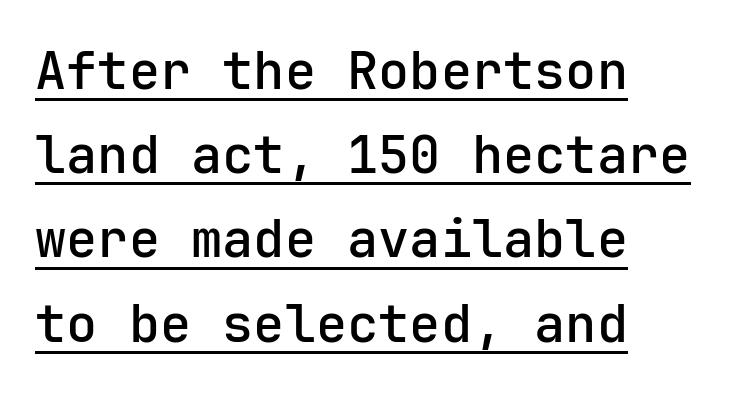
The image shows 52 px sans-serif type, upright, monospaced; set left-aligned, normal line spacing (1.62x), normal letter spacing, underlined; low stroke contrast and a medium x-height.
